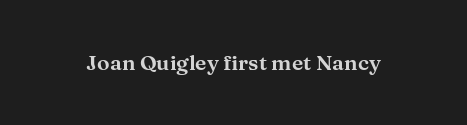
Every character sits straight up, as roman type does. The string is rendered with underlining switched off. Students, note that the glyphs here touch the page at normal intervals.
